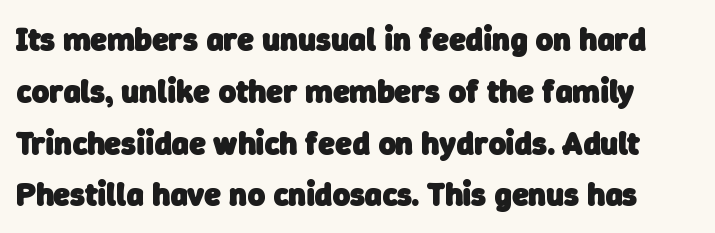
{"serif": "no", "bold": "yes", "weight": "heavy", "width": "normal", "stroke_contrast": "low", "x_height": "medium", "monospaced": "no", "underline": "no", "line_spacing": "normal", "line_spacing_ratio": 1.57, "letter_spacing": "normal", "letter_spacing_em": 0.0, "glyph_px": 33}
